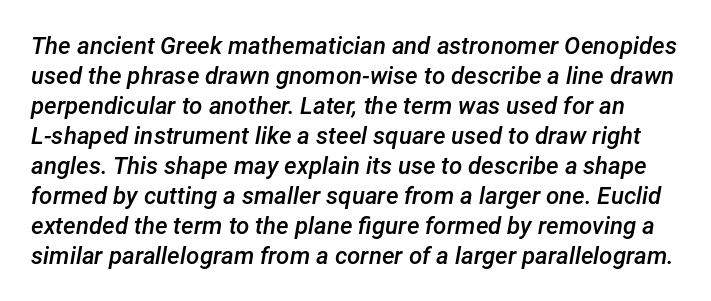
Tracking here is standard; glyphs follow each other at the usual distance. The words here are not underlined. In terms of leading, this rendering sits right in the middle. It's the slanting kind of type.
